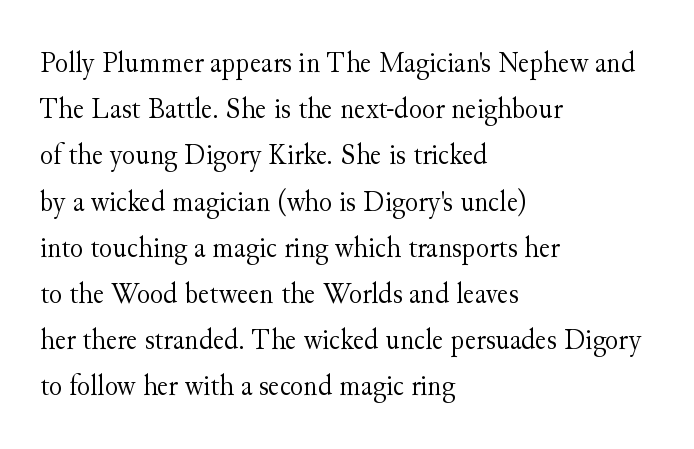
Q: Is the text bold? A: No.
Q: Is the text italic (slanted)? A: No, it is upright.
Q: Is the typeface a serif or a sans-serif typeface? A: Serif.
Q: Is the text underlined? A: No.
Q: How is the paragraph aligned? A: Left-aligned.
Q: Is the spacing between letters normal or unusually wide? A: Normal.
Q: Is the spacing between lines tight, normal or loose? A: Normal.
Q: Width (condensed, normal, or wide)? A: Normal.
Q: Stroke contrast? A: Medium.
Q: x-height? A: Small.
Q: Monospaced? A: No.
